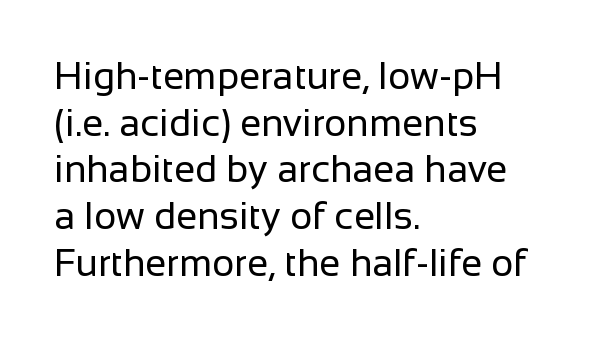
Q: Is the text bold? A: No.
Q: Is the text italic (slanted)? A: No, it is upright.
Q: Is the typeface a serif or a sans-serif typeface? A: Sans-serif.
Q: Is the text underlined? A: No.
Q: How is the paragraph aligned? A: Left-aligned.
Q: Is the spacing between letters normal or unusually wide? A: Normal.
Q: Width (condensed, normal, or wide)? A: Normal.
Q: Stroke contrast? A: Low.
Q: x-height? A: Medium.
Q: Monospaced? A: No.
